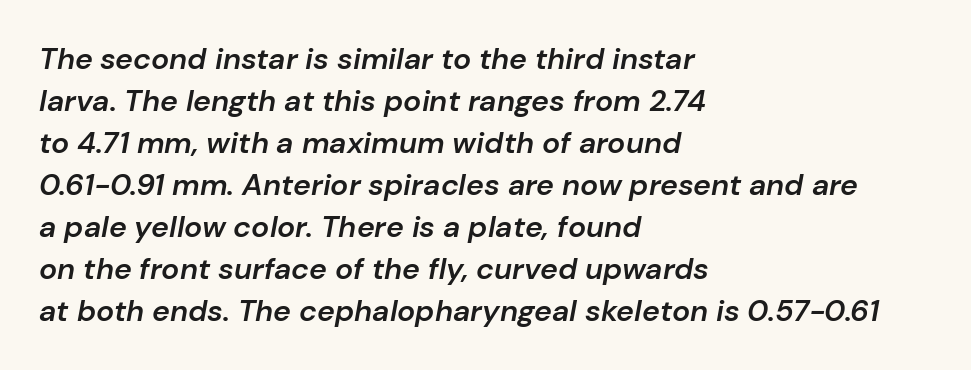
Q: Is the text bold? A: Semi-bold.
Q: Is the text italic (slanted)? A: Yes, it leans right by about 10 degrees.
Q: Is the text underlined? A: No.
Q: How is the paragraph aligned? A: Left-aligned.
Q: Is the spacing between letters normal or unusually wide? A: Normal.
Q: Is the spacing between lines tight, normal or loose? A: Normal.
Q: Width (condensed, normal, or wide)? A: Normal.
Q: Stroke contrast? A: Low.
Q: x-height? A: Medium.
Q: Monospaced? A: No.
